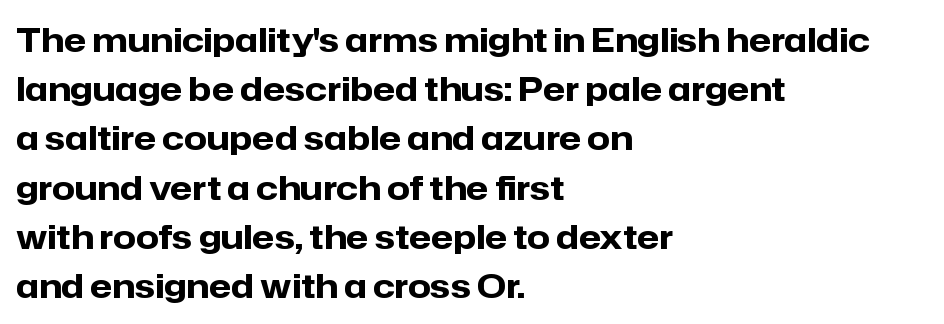
Examine the stroke ends and you'll find no serifs. Nothing unusual about the tracking: characters are spaced as the font intends. This sample is left-justified, so line endings fall wherever the words run out. This sample keeps an unexceptional amount of space between lines. Unlike italic type, these characters show no tilt at all. The string is rendered with underlining switched off.
